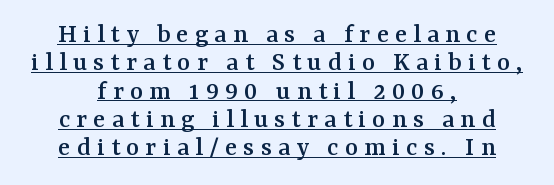
Q: Is the text italic (slanted)? A: No, it is upright.
Q: Is the typeface a serif or a sans-serif typeface? A: Serif.
Q: Is the text underlined? A: Yes.
Q: How is the paragraph aligned? A: Centered.
Q: Is the spacing between letters normal or unusually wide? A: Unusually wide.
Q: Is the spacing between lines tight, normal or loose? A: Tight.
Q: Width (condensed, normal, or wide)? A: Normal.
Q: Stroke contrast? A: Medium.
Q: x-height? A: Medium.
Q: Monospaced? A: No.
